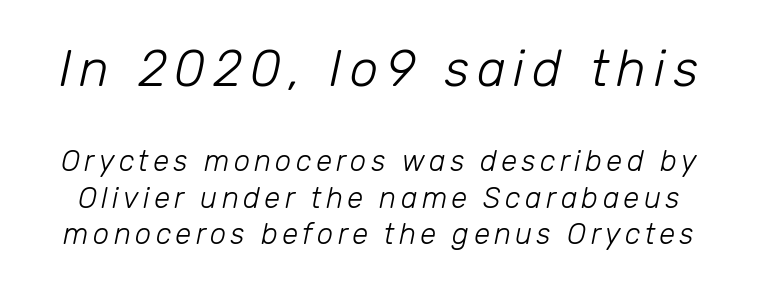
Q: Is the text bold? A: No.
Q: Is the text italic (slanted)? A: Yes, it leans right by about 12 degrees.
Q: Is the text underlined? A: No.
Q: Is the spacing between lines tight, normal or loose? A: Normal.
Q: Which block of text is set in a larger size, the first (top) or the second (bottom)? A: The first (top) one.
Q: Width (condensed, normal, or wide)? A: Normal.
Q: Stroke contrast? A: Low.
Q: x-height? A: Medium.
Q: Monospaced? A: No.
